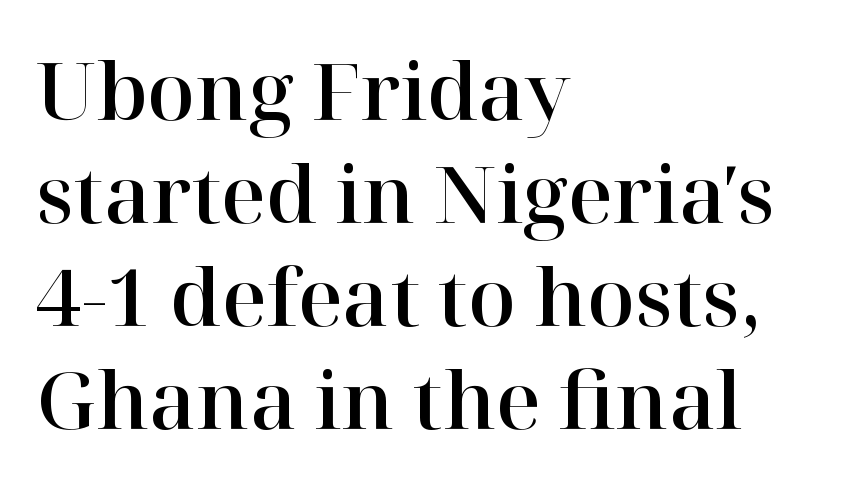
The image shows 78 px serif type, upright; set left-aligned, normal line spacing (1.32x), normal letter spacing, not underlined; high stroke contrast and a medium x-height.
